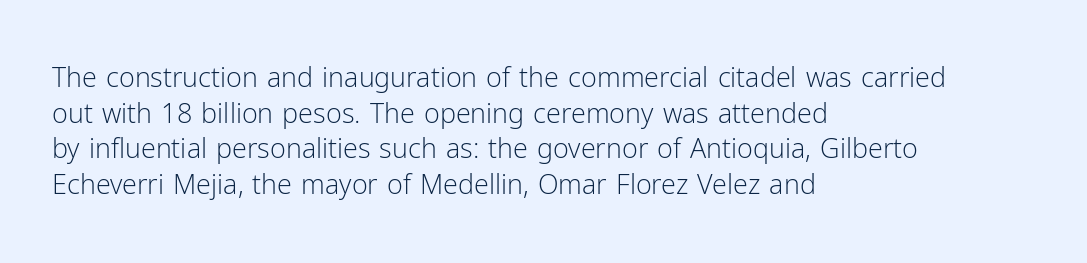
Q: Is the text bold? A: No.
Q: Is the text italic (slanted)? A: No, it is upright.
Q: Is the text underlined? A: No.
Q: How is the paragraph aligned? A: Left-aligned.
Q: Is the spacing between letters normal or unusually wide? A: Normal.
Q: Is the spacing between lines tight, normal or loose? A: Normal.
